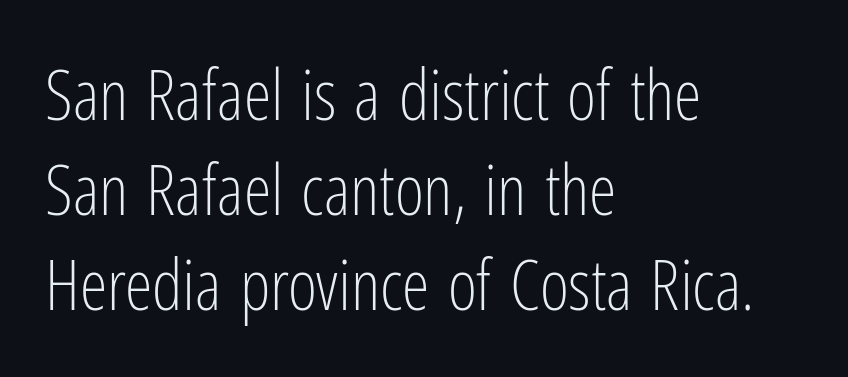
Is the type heavy? It reads as light-to-regular instead. Evenly set lines give the paragraph a standard silhouette. Anything drawn beneath the words? Only blank space. Honestly, the letter spacing is just normal — you wouldn't notice it. Tall strokes in this sample are plumb rather than angled.
